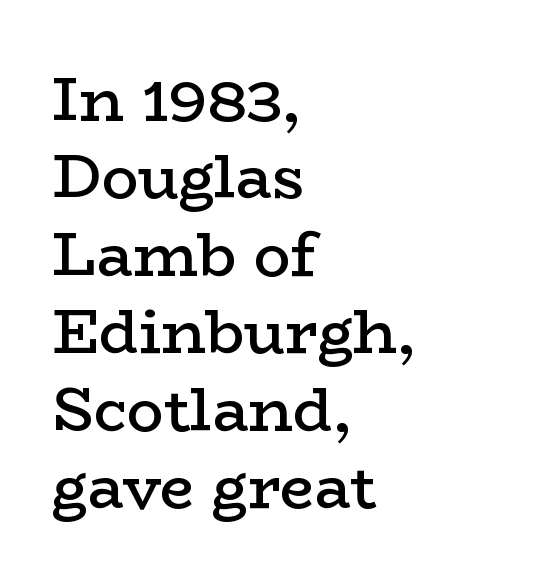
Which margin do the lines hug? The left one — the right edge is uneven. Quick note: underline off. The letters carry serifs — small finishing strokes at the ends of their stems. If you measured baseline to baseline, you'd find a middling distance.
